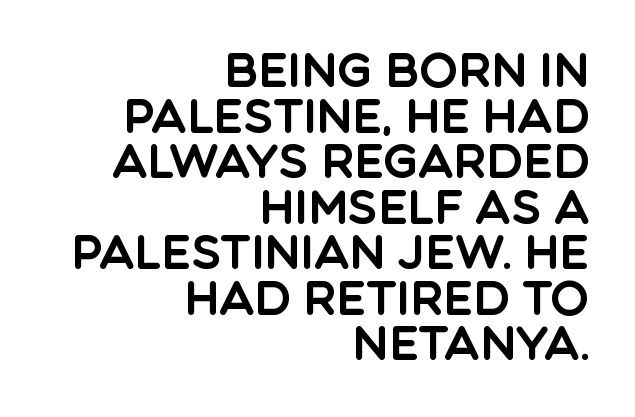
The image shows 46 px sans-serif type, upright; set right-aligned, tight line spacing (0.99x), normal letter spacing, not underlined; a large x-height.
